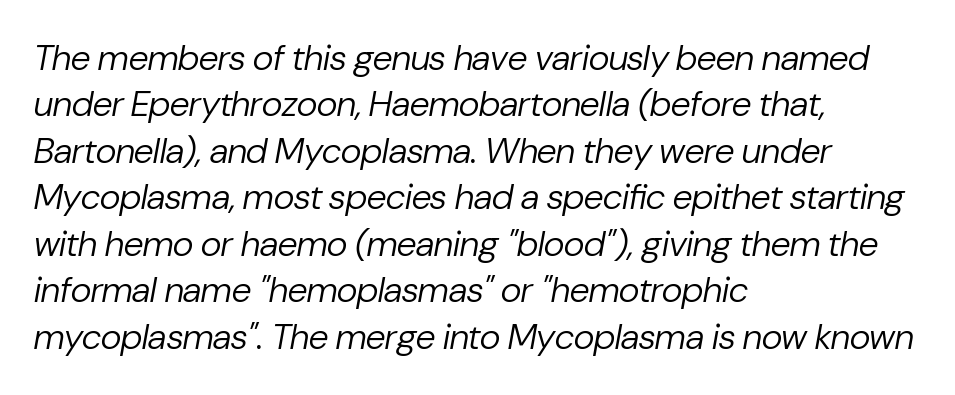
{"italic": "yes", "lean": "right", "slant_degrees": 10, "bold": "no", "weight": "regular", "width": "normal", "stroke_contrast": "low", "x_height": "medium", "monospaced": "no", "underline": "no", "align": "left", "line_spacing": "normal", "line_spacing_ratio": 1.29, "letter_spacing": "normal", "letter_spacing_em": 0.0, "glyph_px": 36}
